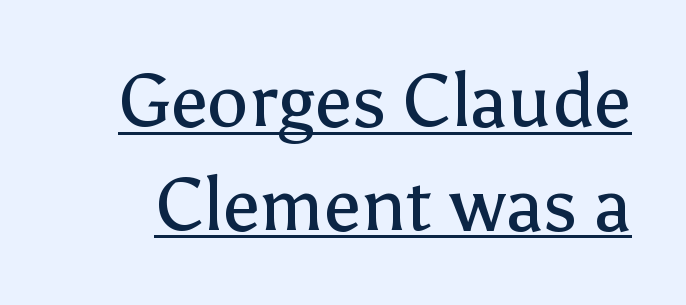
{"serif": "no", "italic": "no", "bold": "no", "weight": "regular", "width": "normal", "stroke_contrast": "low", "x_height": "medium", "monospaced": "no", "underline": "yes", "line_spacing": "normal", "line_spacing_ratio": 1.4, "letter_spacing": "normal", "letter_spacing_em": 0.0, "glyph_px": 74}
